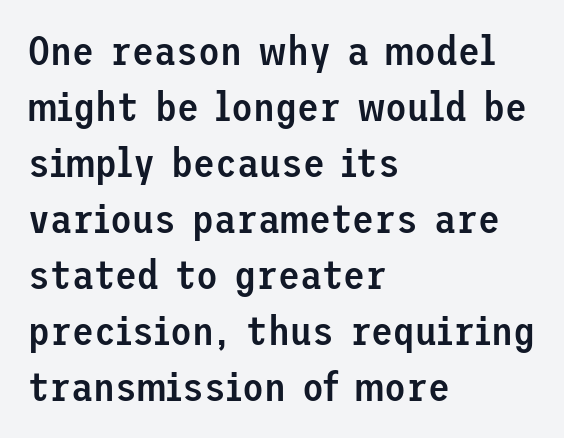
The image shows 40 px semibold sans-serif type, upright; set left-aligned, normal line spacing (1.4x), normal letter spacing, not underlined; low stroke contrast and a medium x-height.
